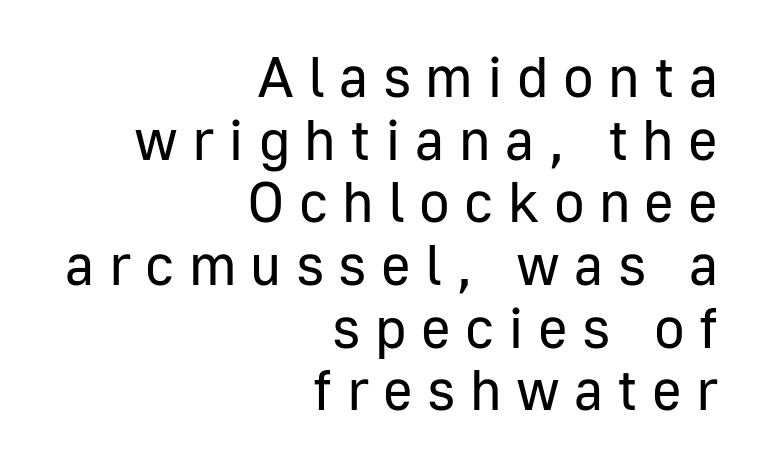
The letters advance in unequal steps, a hallmark of proportional type. Compared with a flush-left layout, this one pins lines to the opposite, right side. There is plenty of visible air inserted between adjacent glyphs. The letters carry no serifs — their stems end cleanly without finishing strokes. Vertical spacing — tight. The area under the type is left untouched.
